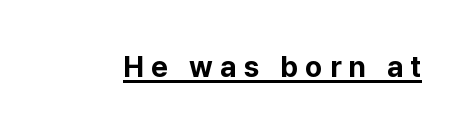
{"serif": "no", "italic": "no", "bold": "yes", "weight": "bold", "width": "normal", "stroke_contrast": "low", "x_height": "medium", "monospaced": "no", "underline": "yes", "letter_spacing": "wide", "letter_spacing_em": 0.25, "glyph_px": 29}
